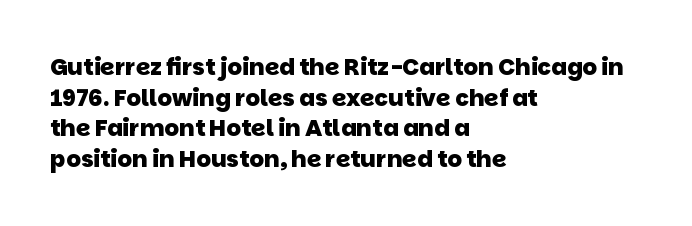
Q: Is the text bold? A: Yes.
Q: Is the text underlined? A: No.
Q: How is the paragraph aligned? A: Left-aligned.
Q: Is the spacing between letters normal or unusually wide? A: Normal.
Q: Is the spacing between lines tight, normal or loose? A: Normal.
